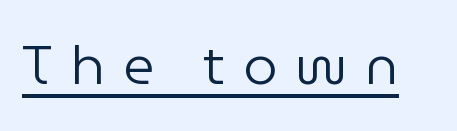
The image shows 54 px regular-weight sans-serif type, upright; set unusually wide letter spacing (+0.33 em), underlined; low stroke contrast and a medium x-height.
